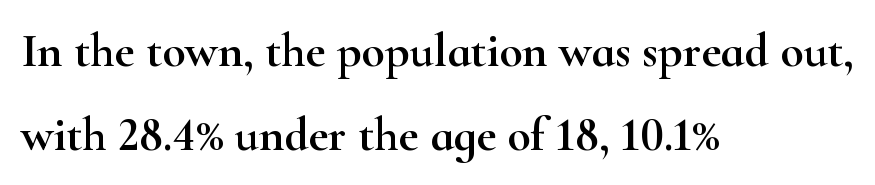
The image shows 48 px wide serif type, upright; set left-aligned, line spacing 1.74x, normal letter spacing, not underlined; high stroke contrast and a small x-height.
